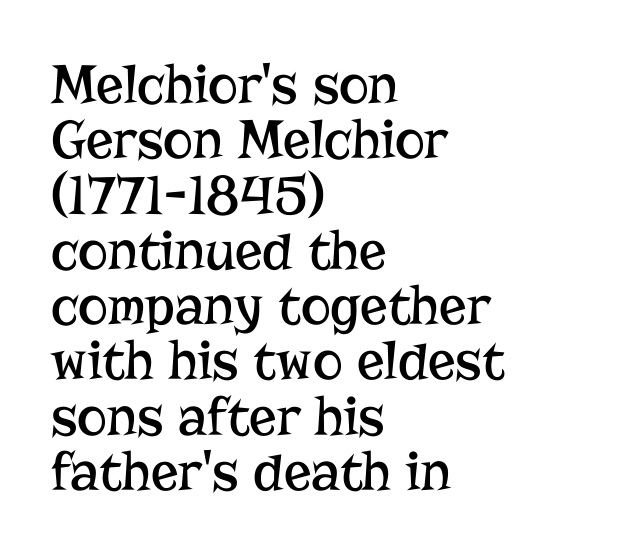
The strokes are not fattened; the text isn't bold. Short note: letters normally spaced. The line-height multiplier appears low, near solid setting. Serif or sans? Serif — the stroke terminals have little feet. Compared with a centered layout, this one pins lines to the left instead. You could not count columns in this text — the font is proportionally spaced.
